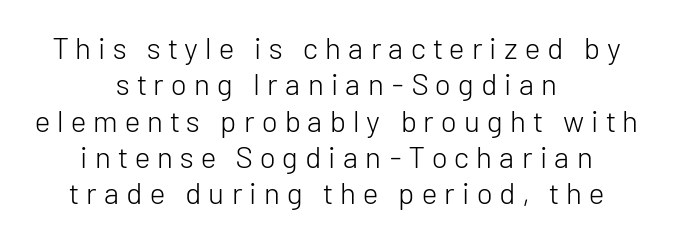
{"serif": "no", "italic": "no", "bold": "no", "weight": "light", "width": "normal", "stroke_contrast": "low", "x_height": "medium", "monospaced": "no", "underline": "no", "align": "center", "line_spacing_ratio": 1.21, "letter_spacing": "wide", "letter_spacing_em": 0.24, "glyph_px": 30}
